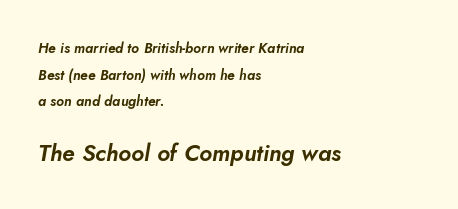
{"italic": "yes", "lean": "right", "slant_degrees": 5, "underline": "no", "align": "left", "line_spacing": "loose", "line_spacing_ratio": 1.9, "letter_spacing": "normal", "letter_spacing_em": 0.0, "larger_block": "second", "size_ratio": 1.64, "glyph_px": 23}
